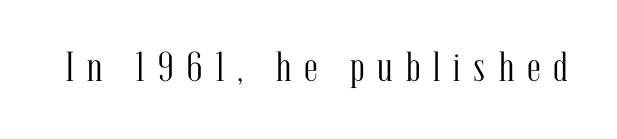
{"serif": "yes", "italic": "no", "bold": "no", "weight": "light", "width": "condensed", "stroke_contrast": "medium", "x_height": "medium", "monospaced": "no", "underline": "no", "letter_spacing": "wide", "letter_spacing_em": 0.31, "glyph_px": 42}
